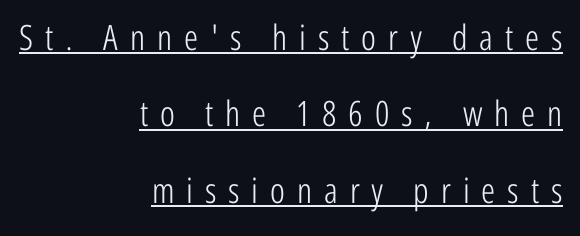
The image shows 35 px light, condensed sans-serif type, upright; set right-aligned, loose line spacing (2.18x), unusually wide letter spacing (+0.34 em), underlined; low stroke contrast and a medium x-height.
